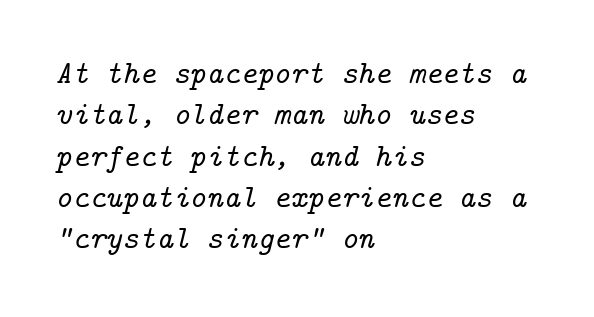
This sample keeps an unexceptional amount of space between lines. The line texture is even and compact thanks to regular tracking. Does the type have serifs? Yes, each stem ends in a small foot. The string is rendered with underlining switched off.
